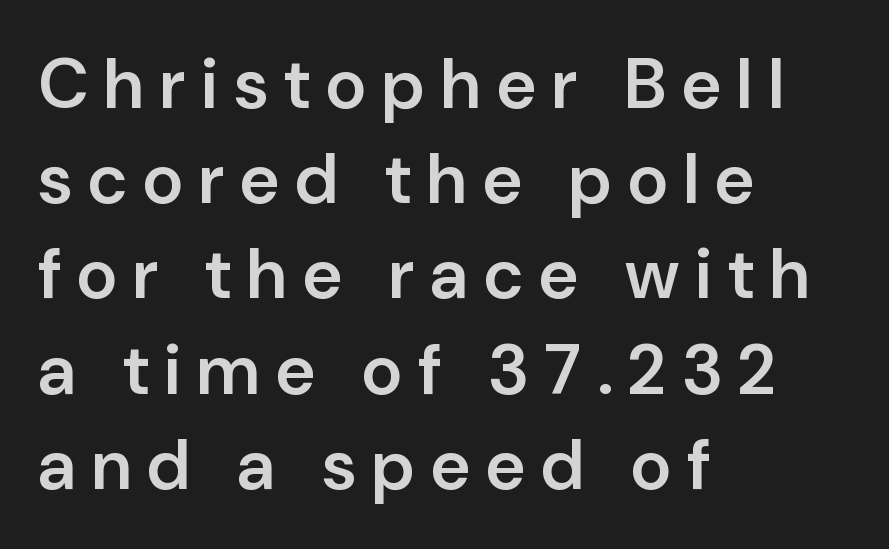
Plain, unruled lines of type. The passage shown is typed in a proportional face where columns would drift. Every row of glyphs begins at an identical x-position on the left. The line texture is sparse and dotted thanks to wide tracking. A semibold gives these letters moderate extra thickness, short of bold. Classification — sans serif.
